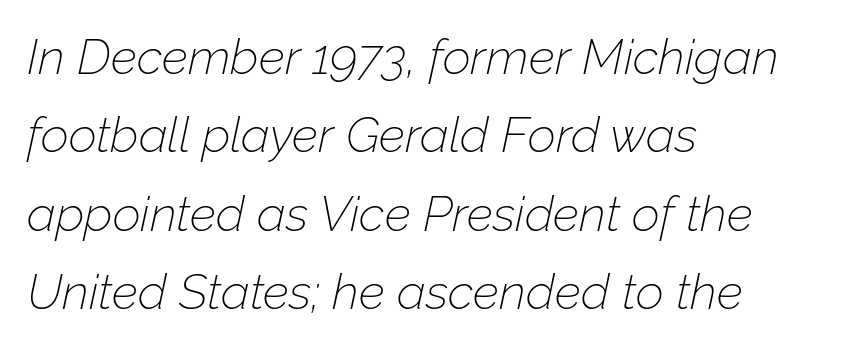
{"italic": "yes", "lean": "right", "slant_degrees": 12, "bold": "no", "weight": "thin", "width": "normal", "stroke_contrast": "low", "x_height": "medium", "monospaced": "no", "underline": "no", "align": "left", "line_spacing": "normal", "line_spacing_ratio": 1.6, "letter_spacing": "normal", "letter_spacing_em": 0.0, "glyph_px": 49}
